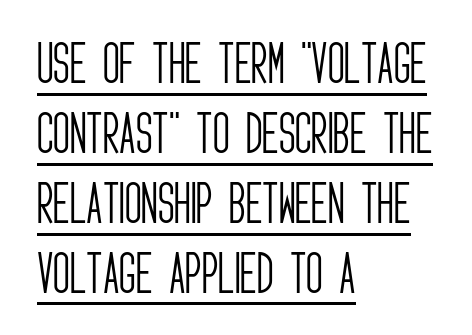
The image shows 46 px light, condensed sans-serif type, upright; set left-aligned, normal line spacing (1.52x), normal letter spacing, underlined; low stroke contrast and a large x-height.
